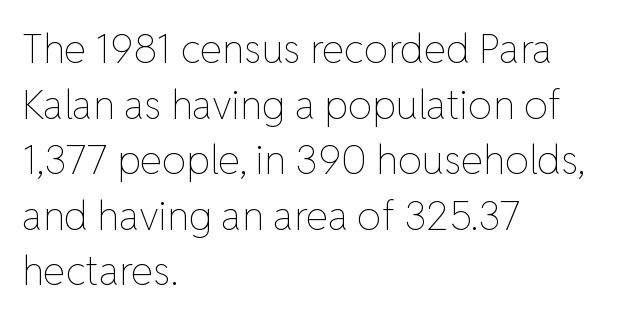
{"italic": "no", "bold": "no", "weight": "thin", "width": "normal", "stroke_contrast": "low", "x_height": "medium", "monospaced": "no", "underline": "no", "align": "left", "line_spacing": "normal", "line_spacing_ratio": 1.39, "letter_spacing": "normal", "letter_spacing_em": 0.0, "glyph_px": 40}
